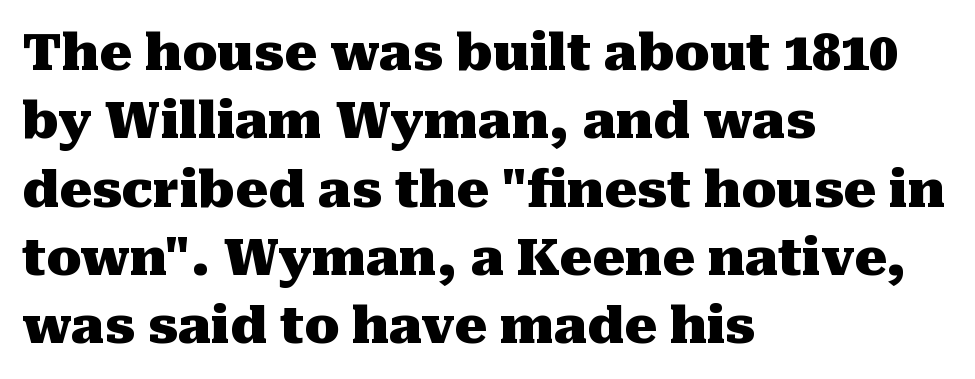
{"serif": "yes", "italic": "no", "bold": "yes", "weight": "heavy", "width": "normal", "stroke_contrast": "medium", "x_height": "medium", "monospaced": "no", "underline": "no", "align": "left", "line_spacing": "normal", "line_spacing_ratio": 1.34, "letter_spacing": "normal", "letter_spacing_em": 0.0, "glyph_px": 51}
